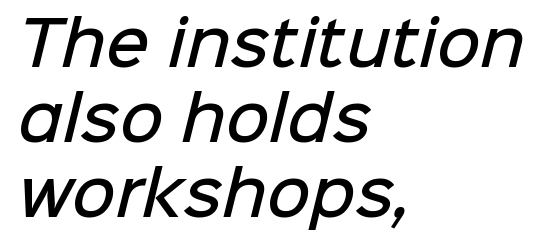
The image shows 60 px semibold sans-serif type; set left-aligned, normal line spacing (1.25x), normal letter spacing, not underlined; low stroke contrast and a medium x-height.
